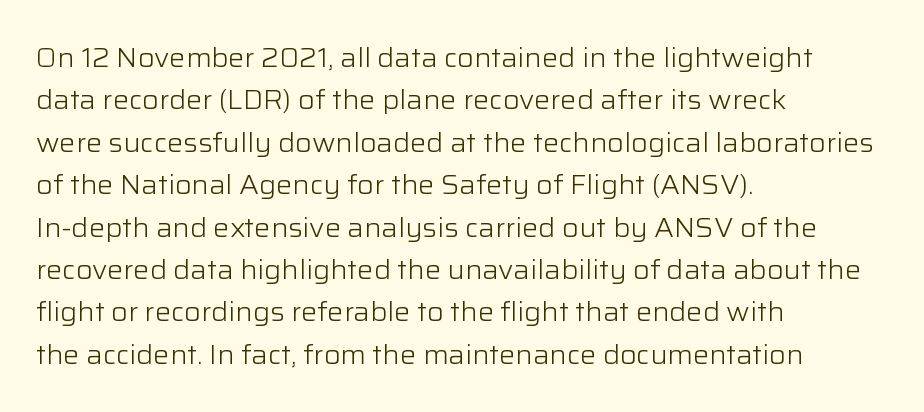
Characters follow at the spacing the type designer built in. Where is the straight margin? On the left. Weight: regular or lighter. Check the space under the baseline: it is left empty. Each new line begins a customary step beneath the previous one.
